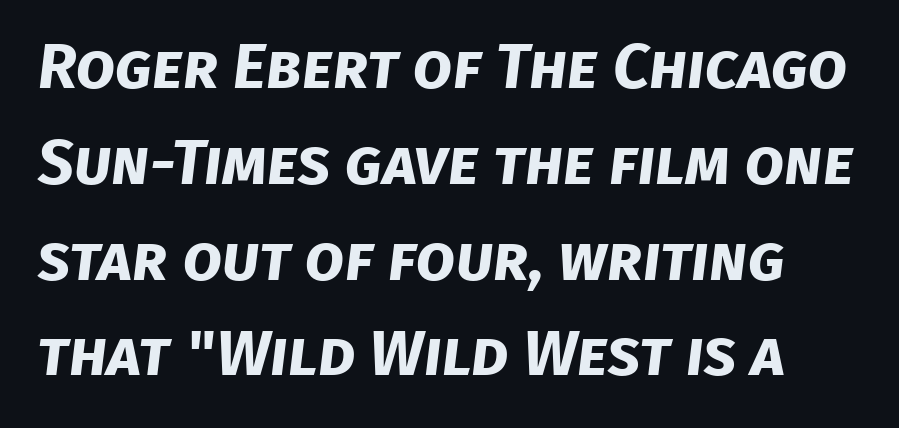
{"serif": "no", "bold": "yes", "weight": "bold", "width": "normal", "stroke_contrast": "low", "x_height": "large", "monospaced": "no", "underline": "no", "line_spacing": "normal", "line_spacing_ratio": 1.52, "letter_spacing": "normal", "letter_spacing_em": 0.0, "glyph_px": 63}
